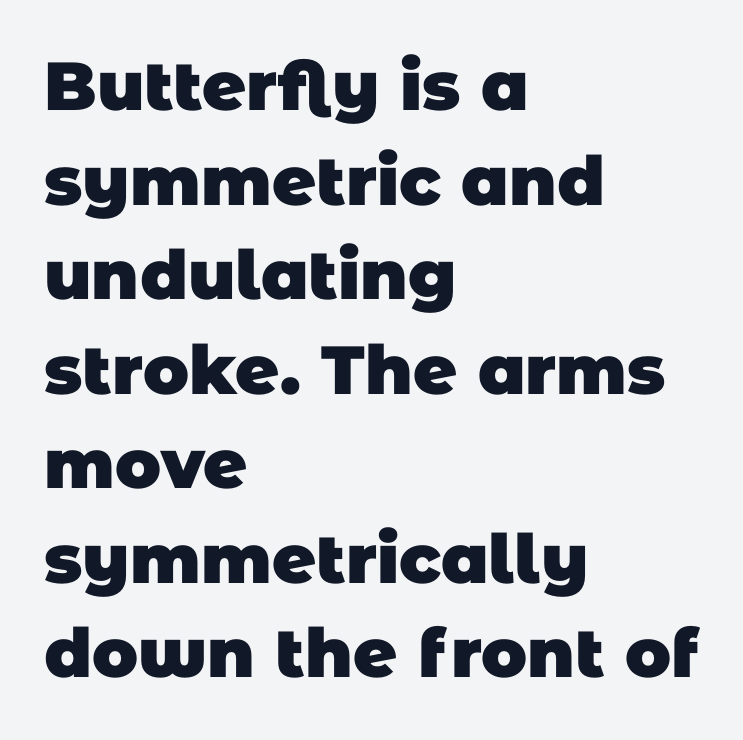
Q: Is the text bold? A: Yes.
Q: Is the typeface a serif or a sans-serif typeface? A: Sans-serif.
Q: Is the text underlined? A: No.
Q: How is the paragraph aligned? A: Left-aligned.
Q: Is the spacing between letters normal or unusually wide? A: Normal.
Q: Is the spacing between lines tight, normal or loose? A: Normal.
Q: Width (condensed, normal, or wide)? A: Normal.
Q: Stroke contrast? A: Low.
Q: x-height? A: Large.
Q: Monospaced? A: No.
